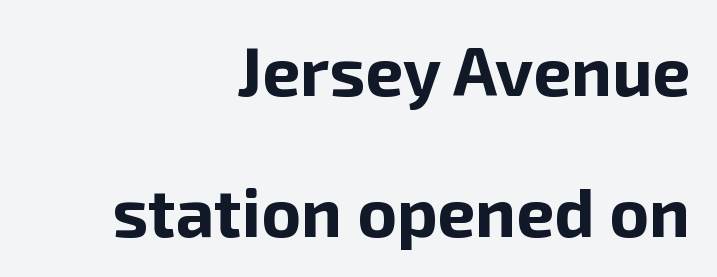
The image shows 68 px bold sans-serif type, upright; set right-aligned, loose line spacing (2.07x), normal letter spacing, not underlined; low stroke contrast and a medium x-height.
